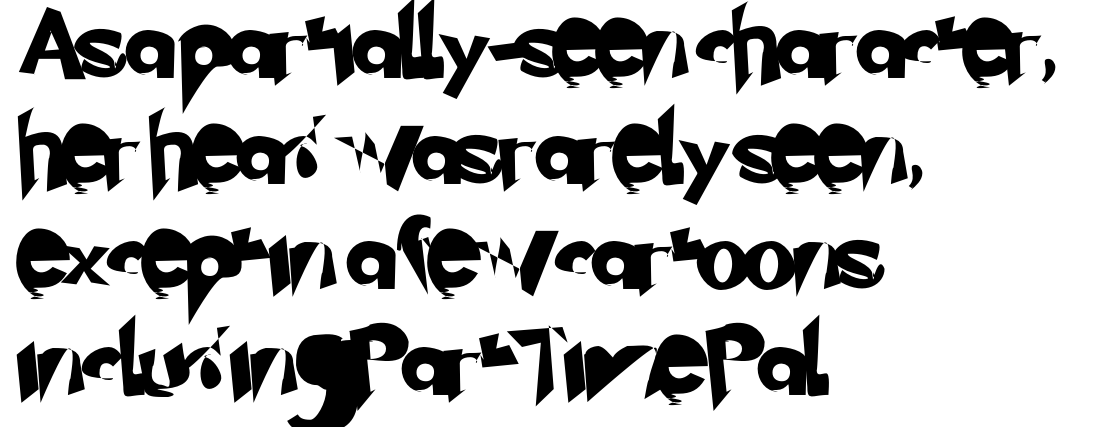
{"serif": "no", "width": "normal", "stroke_contrast": "low", "x_height": "small", "monospaced": "no", "underline": "no", "align": "left", "line_spacing": "normal", "line_spacing_ratio": 1.51, "letter_spacing": "normal", "letter_spacing_em": 0.0, "glyph_px": 70}
